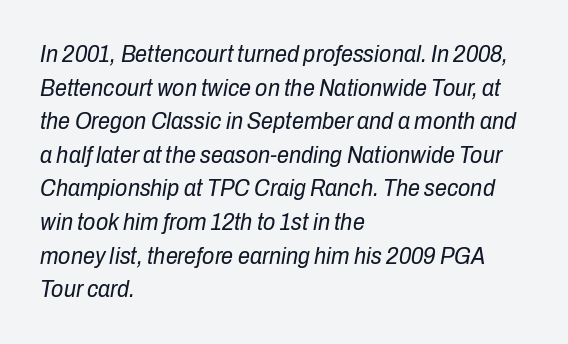
{"italic": "yes", "lean": "right", "slant_degrees": 10, "bold": "no", "underline": "no", "align": "left", "line_spacing": "normal", "line_spacing_ratio": 1.4, "letter_spacing": "normal", "letter_spacing_em": 0.0, "glyph_px": 24}
